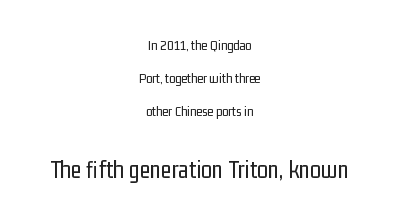
The image shows 25 px text type, upright; set centered, loose line spacing (2.34x), normal letter spacing, not underlined; the second (bottom) block is 1.79x larger.
